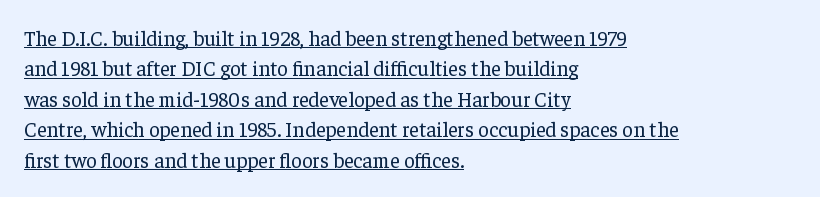
The image shows 21 px text type, upright; set left-aligned, normal line spacing (1.45x), normal letter spacing, underlined.
